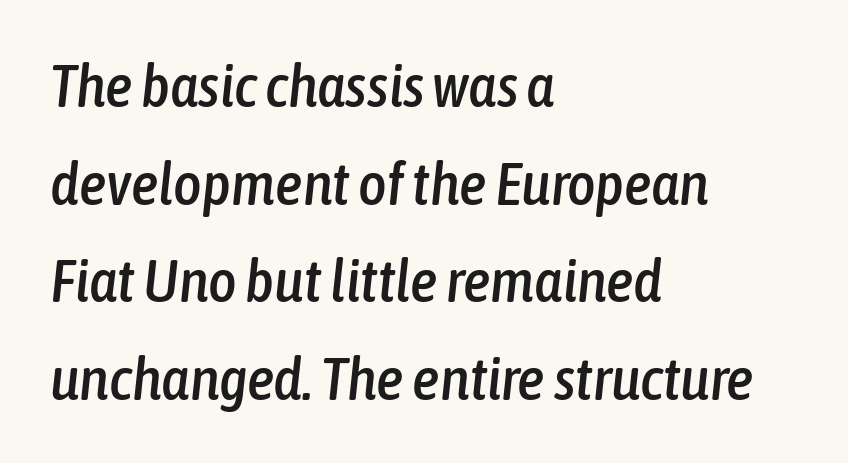
{"italic": "yes", "lean": "right", "slant_degrees": 6, "width": "condensed", "stroke_contrast": "low", "x_height": "medium", "monospaced": "no", "underline": "no", "align": "left", "line_spacing": "normal", "line_spacing_ratio": 1.6, "letter_spacing": "normal", "letter_spacing_em": 0.0, "glyph_px": 61}
